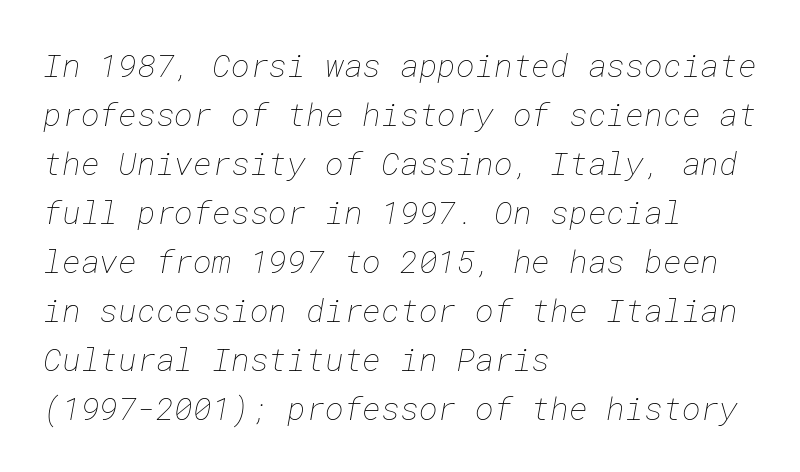
The image shows 32 px thin type; set left-aligned, normal line spacing (1.53x), normal letter spacing, not underlined; low stroke contrast and a medium x-height.
